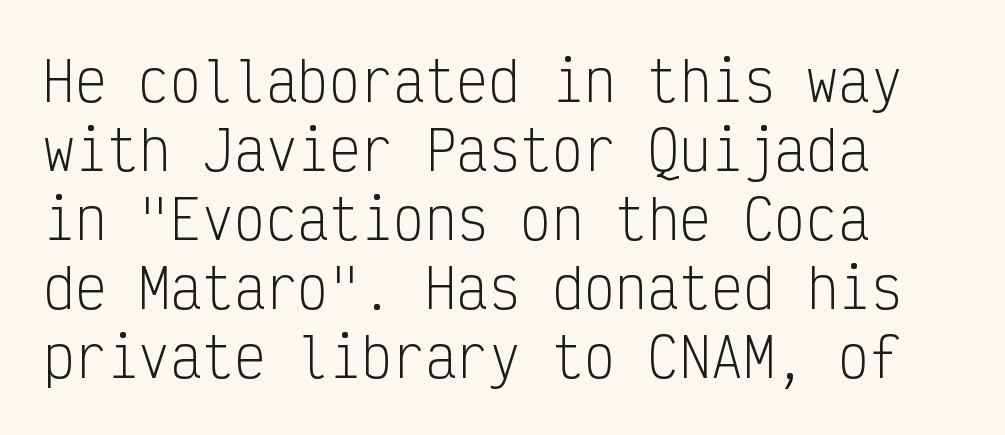
Q: Is the text bold? A: No.
Q: Is the text italic (slanted)? A: No, it is upright.
Q: Is the typeface a serif or a sans-serif typeface? A: Sans-serif.
Q: Is the text underlined? A: No.
Q: How is the paragraph aligned? A: Left-aligned.
Q: Is the spacing between letters normal or unusually wide? A: Normal.
Q: Is the spacing between lines tight, normal or loose? A: Normal.
Q: Width (condensed, normal, or wide)? A: Condensed.
Q: Stroke contrast? A: Low.
Q: x-height? A: Medium.
Q: Monospaced? A: Yes.
